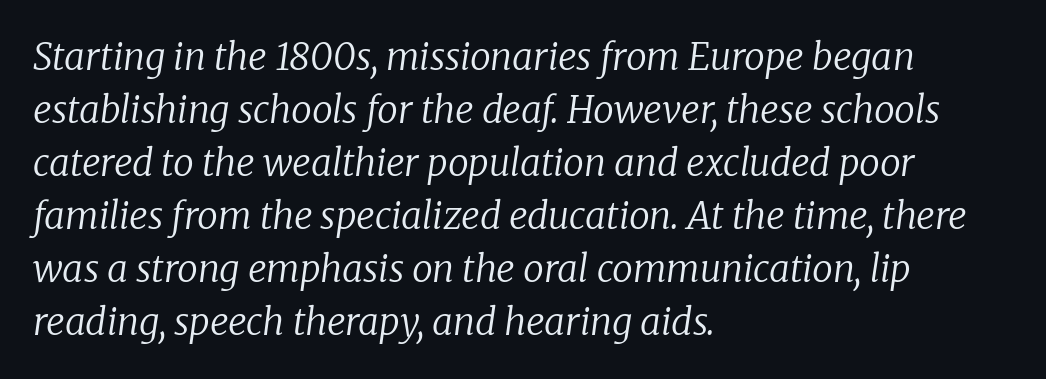
{"serif": "yes", "italic": "yes", "lean": "right", "slant_degrees": 8, "bold": "no", "weight": "regular", "width": "normal", "stroke_contrast": "low", "x_height": "medium", "monospaced": "no", "underline": "no", "align": "left", "line_spacing": "normal", "line_spacing_ratio": 1.43, "letter_spacing": "normal", "letter_spacing_em": 0.0, "glyph_px": 37}
